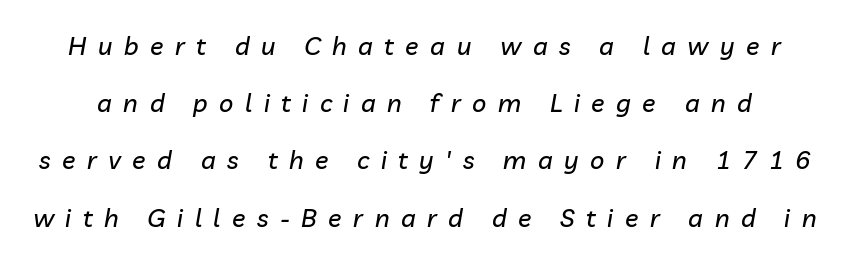
{"italic": "yes", "lean": "right", "slant_degrees": 10, "underline": "no", "line_spacing": "loose", "line_spacing_ratio": 2.29, "letter_spacing": "wide", "letter_spacing_em": 0.46, "glyph_px": 25}
